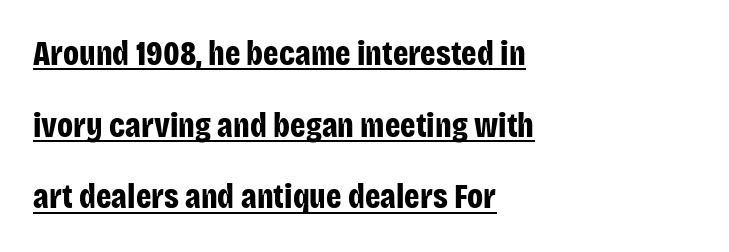
Q: Is the text bold? A: Yes.
Q: Is the text italic (slanted)? A: No, it is upright.
Q: Is the typeface a serif or a sans-serif typeface? A: Sans-serif.
Q: Is the text underlined? A: Yes.
Q: How is the paragraph aligned? A: Left-aligned.
Q: Is the spacing between letters normal or unusually wide? A: Normal.
Q: Is the spacing between lines tight, normal or loose? A: Loose.
Q: Width (condensed, normal, or wide)? A: Condensed.
Q: Stroke contrast? A: Low.
Q: x-height? A: Large.
Q: Monospaced? A: No.
